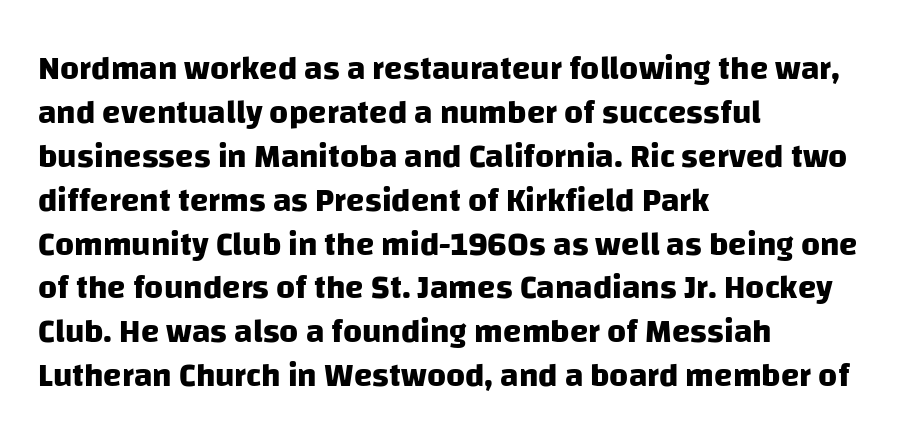
The space directly below the letters is spotless. Baseline-to-baseline distance is the conventional proportion of letter height. Notice how thick the strokes are: this is what a full bold looks like. No feet cap the strokes, marking this as sans-serif type. Here the designer chose a conventional face with non-uniform glyph widths. The type is set solid horizontally, with unmodified tracking.
